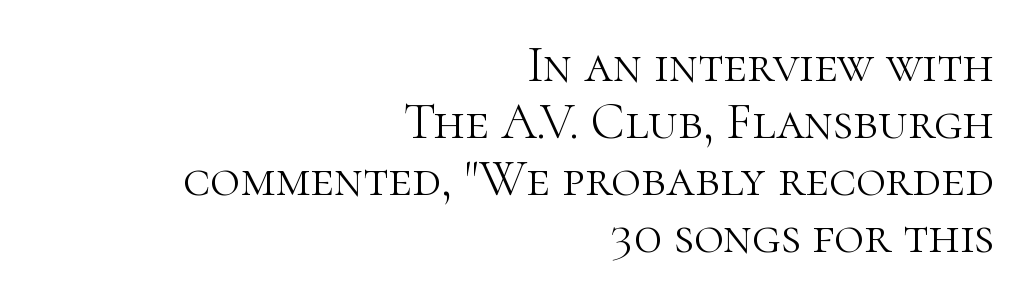
The image shows 51 px light serif type, upright; set right-aligned, tight line spacing (1.12x), normal letter spacing, not underlined; high stroke contrast and a medium x-height.
